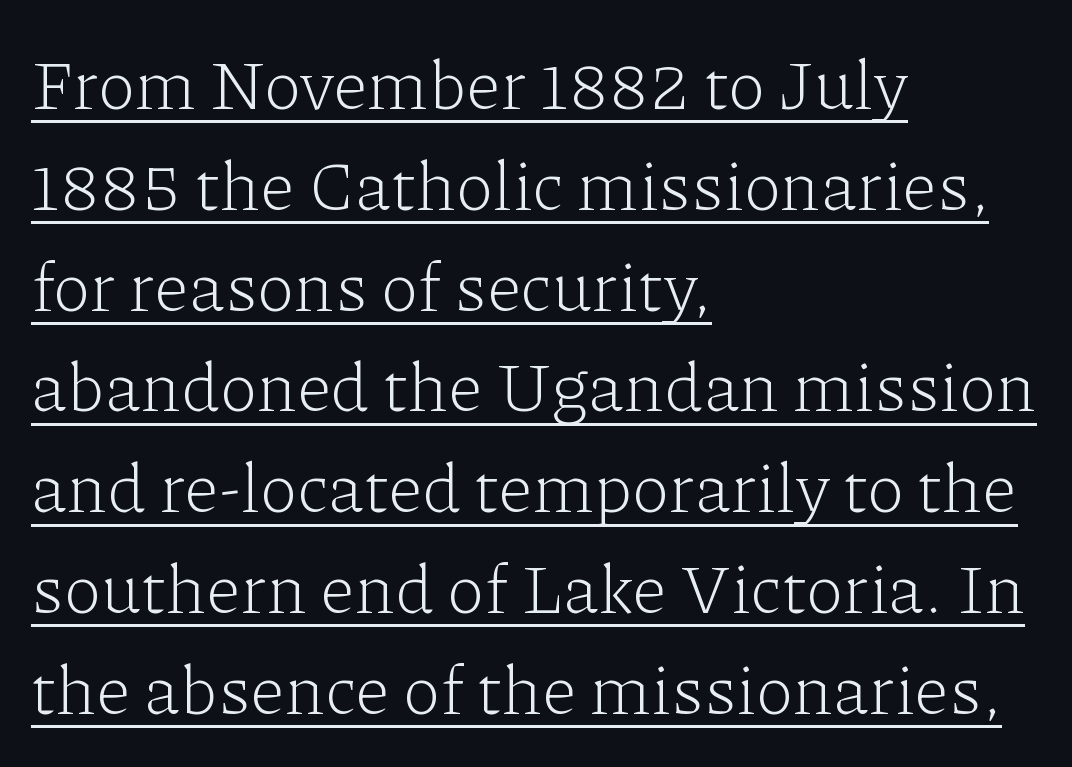
Q: Is the text bold? A: No.
Q: Is the text italic (slanted)? A: No, it is upright.
Q: Is the typeface a serif or a sans-serif typeface? A: Serif.
Q: Is the text underlined? A: Yes.
Q: How is the paragraph aligned? A: Left-aligned.
Q: Is the spacing between letters normal or unusually wide? A: Normal.
Q: Is the spacing between lines tight, normal or loose? A: Normal.
Q: Width (condensed, normal, or wide)? A: Normal.
Q: Stroke contrast? A: Low.
Q: x-height? A: Medium.
Q: Monospaced? A: No.
